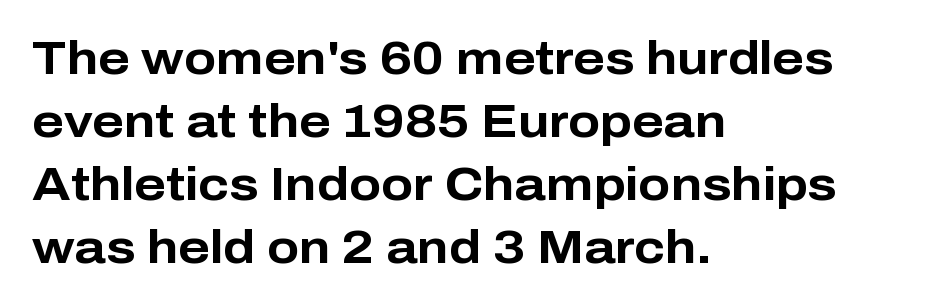
Q: Is the text bold? A: Yes.
Q: Is the text italic (slanted)? A: No, it is upright.
Q: Is the typeface a serif or a sans-serif typeface? A: Sans-serif.
Q: Is the text underlined? A: No.
Q: How is the paragraph aligned? A: Left-aligned.
Q: Is the spacing between letters normal or unusually wide? A: Normal.
Q: Is the spacing between lines tight, normal or loose? A: Normal.
Q: Width (condensed, normal, or wide)? A: Normal.
Q: Stroke contrast? A: Low.
Q: x-height? A: Medium.
Q: Monospaced? A: No.
